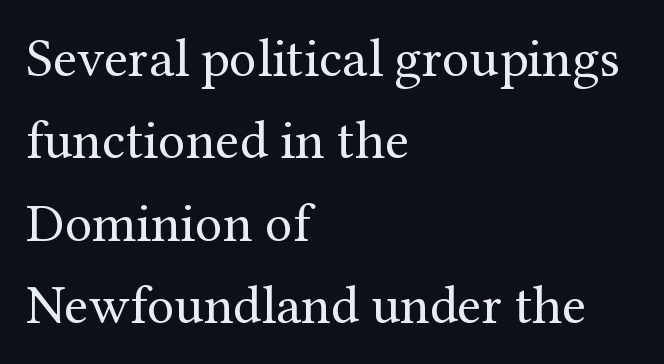
The image shows 55 px regular-weight serif type, upright; set left-aligned, normal line spacing (1.5x), normal letter spacing, not underlined; medium stroke contrast and a medium x-height.
